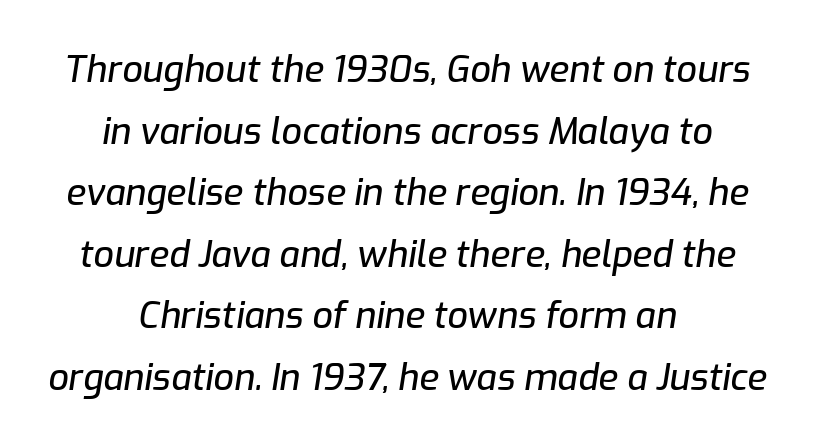
{"italic": "yes", "lean": "right", "slant_degrees": 9, "width": "normal", "stroke_contrast": "low", "x_height": "medium", "monospaced": "no", "underline": "no", "align": "center", "line_spacing_ratio": 1.71, "letter_spacing": "normal", "letter_spacing_em": 0.0, "glyph_px": 36}
